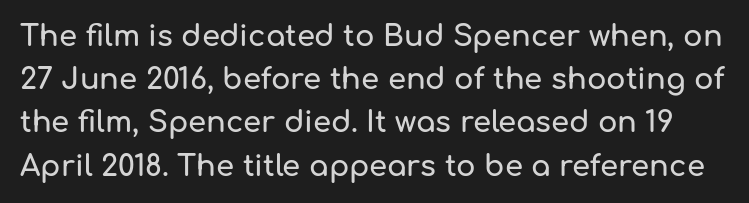
Whoever set this chose a conventional vertical rhythm. Default kerning and tracking; the words read as compact shapes. The lettering stays uniformly vertical, giving the passage a roman look. Here the designer chose a conventional face with non-uniform glyph widths. The passage shown is typeset with a sans-serif family. Only glyphs here, with clear space below each row.
